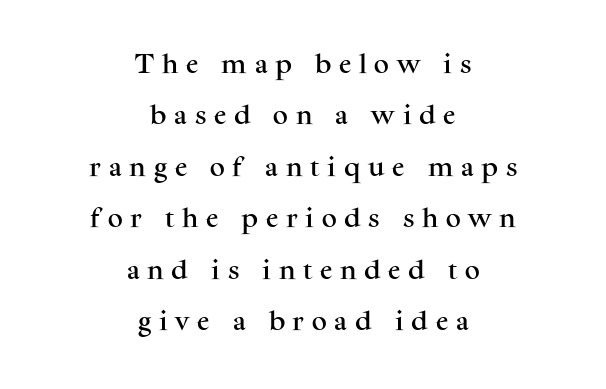
{"italic": "no", "underline": "no", "align": "center", "line_spacing": "loose", "line_spacing_ratio": 2.45, "letter_spacing": "wide", "letter_spacing_em": 0.37, "glyph_px": 21}
